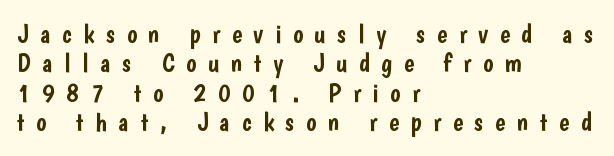
Nope, not italic — everything's standing straight. Caption: expanded tracking, letters set apart. Layout note: lines flush left. The area under the type is left untouched.
